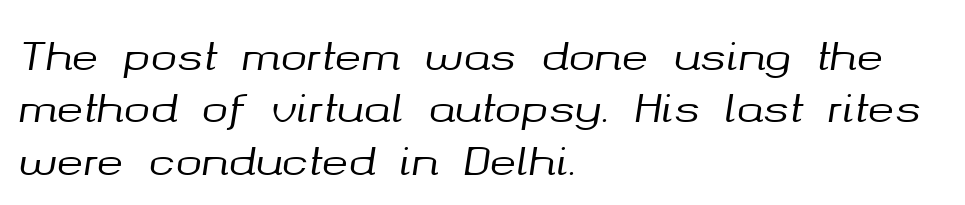
Q: Is the text italic (slanted)? A: Yes, it leans right by about 8 degrees.
Q: Is the text underlined? A: No.
Q: How is the paragraph aligned? A: Left-aligned.
Q: Is the spacing between letters normal or unusually wide? A: Normal.
Q: Is the spacing between lines tight, normal or loose? A: Normal.
Q: Width (condensed, normal, or wide)? A: Normal.
Q: Stroke contrast? A: Medium.
Q: x-height? A: Medium.
Q: Monospaced? A: No.
